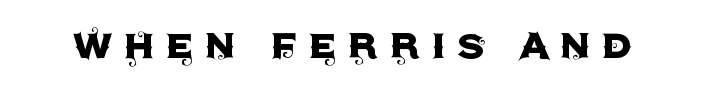
The image shows 49 px sans-serif type, upright; set unusually wide letter spacing (+0.21 em), not underlined; a large x-height.
